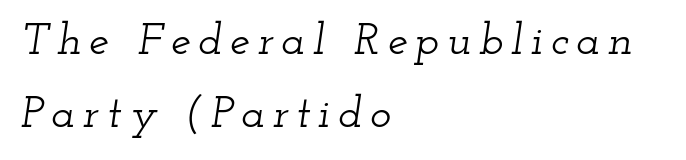
The designer went with a serif here, giving each stem small feet. Note the varied advance widths — an 'i' is clearly narrower than an 'm'. The leading is moderate, giving the passage an even texture. Notice how the stems are inclined rather than vertical — that's the hallmark of italics. The typesetter chose a ragged-right arrangement here. The space beneath each line is pristine and unruled.
